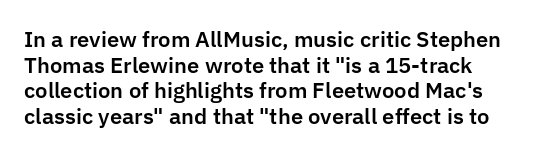
Tracking here is standard; glyphs follow each other at the usual distance. The area under the type is left untouched. This is roman type, the default non-slanted kind.
